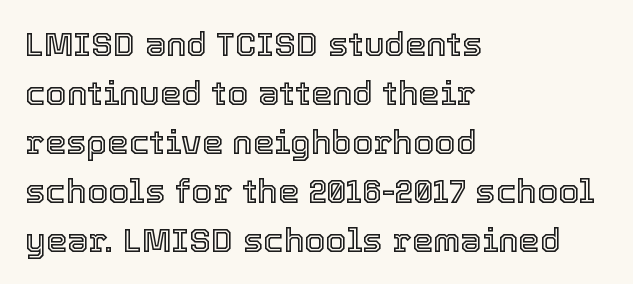
{"italic": "no", "width": "normal", "x_height": "medium", "monospaced": "no", "underline": "no", "align": "left", "line_spacing": "normal", "line_spacing_ratio": 1.44, "letter_spacing": "normal", "letter_spacing_em": 0.0, "glyph_px": 34}
